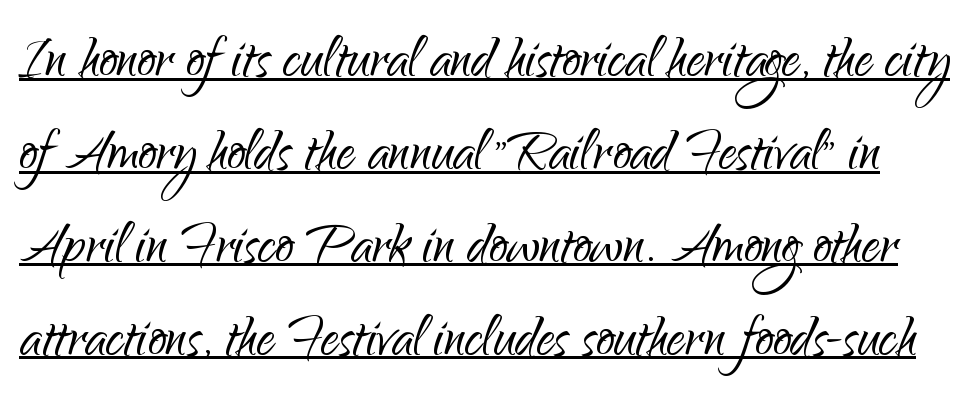
Notice how a bar underscores the lettering throughout. Character widths vary here, with narrow letters taking less room than wide ones. Rows of type keep a routine distance in the vertical direction. Unbolded letterforms with no extra heft.
